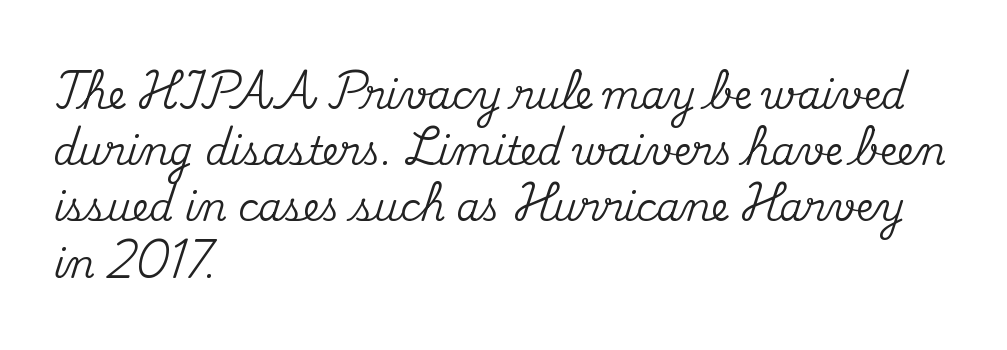
Q: Is the text italic (slanted)? A: Yes.
Q: Is the typeface a serif or a sans-serif typeface? A: Serif.
Q: Is the text underlined? A: No.
Q: How is the paragraph aligned? A: Left-aligned.
Q: Is the spacing between letters normal or unusually wide? A: Normal.
Q: Is the spacing between lines tight, normal or loose? A: Normal.
Q: Width (condensed, normal, or wide)? A: Normal.
Q: Stroke contrast? A: Medium.
Q: x-height? A: Small.
Q: Monospaced? A: No.
